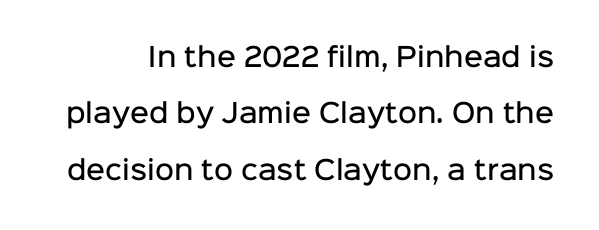
The image shows 26 px text type, upright; set loose line spacing (2.17x), normal letter spacing, not underlined.
